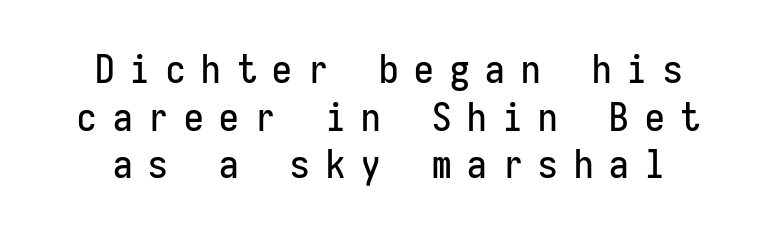
{"serif": "no", "italic": "no", "width": "condensed", "stroke_contrast": "low", "x_height": "medium", "monospaced": "yes", "underline": "no", "line_spacing_ratio": 1.22, "letter_spacing": "wide", "letter_spacing_em": 0.41, "glyph_px": 39}
